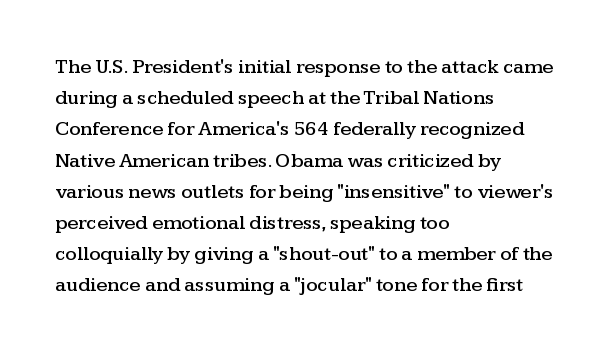
Q: Is the text italic (slanted)? A: No, it is upright.
Q: Is the text underlined? A: No.
Q: How is the paragraph aligned? A: Left-aligned.
Q: Is the spacing between letters normal or unusually wide? A: Normal.
Q: Is the spacing between lines tight, normal or loose? A: Normal.
